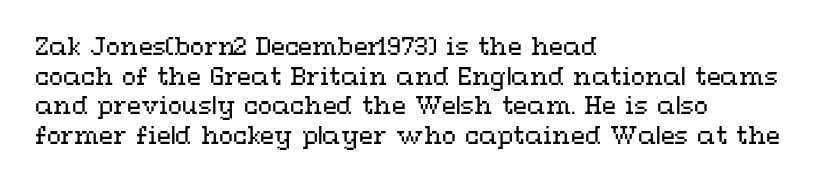
The lines sit at an ordinary, default distance from one another. The rag falls on the right side of this text block. The characters are drawn with everyday or finer stroke widths. Descender tails drop into unmarked territory.
